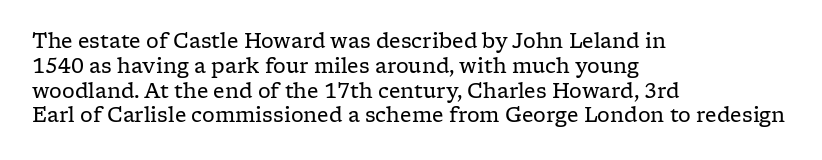
Each stroke keeps to a modest, everyday thickness or less. The type is set solid horizontally, with unmodified tracking. Italic: no, the glyphs are upright roman. In CSS terms this would be text-align: left.
